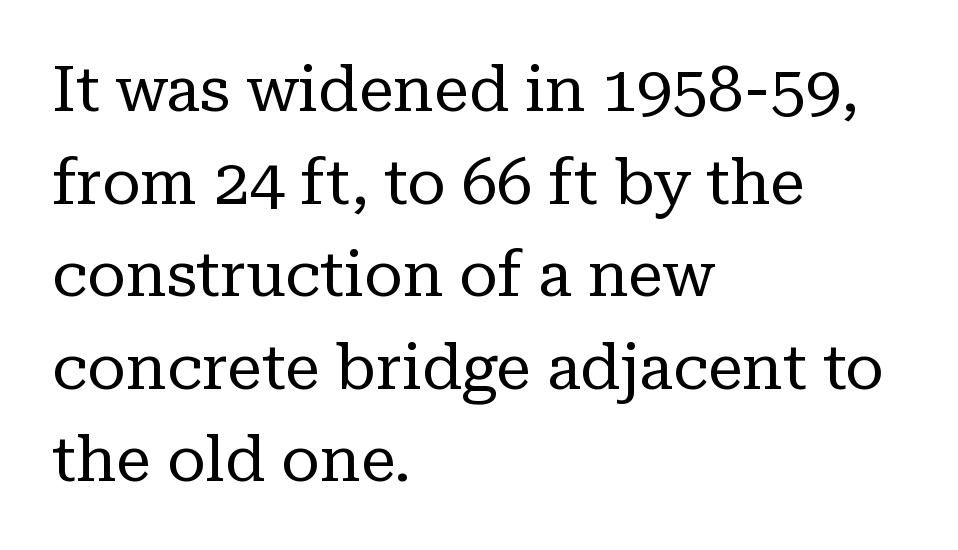
The image shows 63 px regular-weight serif type, upright; set left-aligned, normal line spacing (1.47x), normal letter spacing, not underlined; low stroke contrast and a medium x-height.
